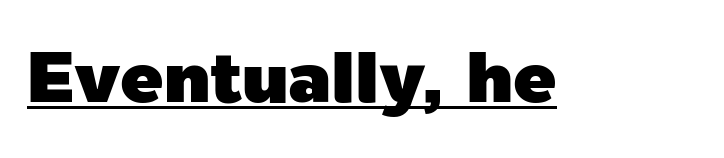
Proportional: the letters do not fall into vertical columns. Every stem runs plumb, perpendicular to the baseline. Default kerning and tracking; the words read as compact shapes. The string is rendered with underlining switched on.
